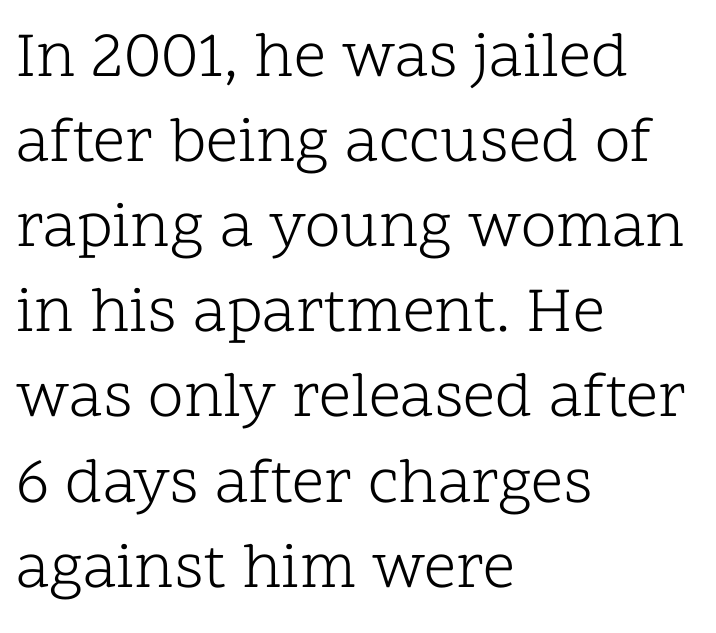
Q: Is the text bold? A: No.
Q: Is the text italic (slanted)? A: No, it is upright.
Q: Is the typeface a serif or a sans-serif typeface? A: Serif.
Q: Is the text underlined? A: No.
Q: How is the paragraph aligned? A: Left-aligned.
Q: Is the spacing between letters normal or unusually wide? A: Normal.
Q: Is the spacing between lines tight, normal or loose? A: Normal.
Q: Width (condensed, normal, or wide)? A: Normal.
Q: Stroke contrast? A: Low.
Q: x-height? A: Medium.
Q: Monospaced? A: No.
